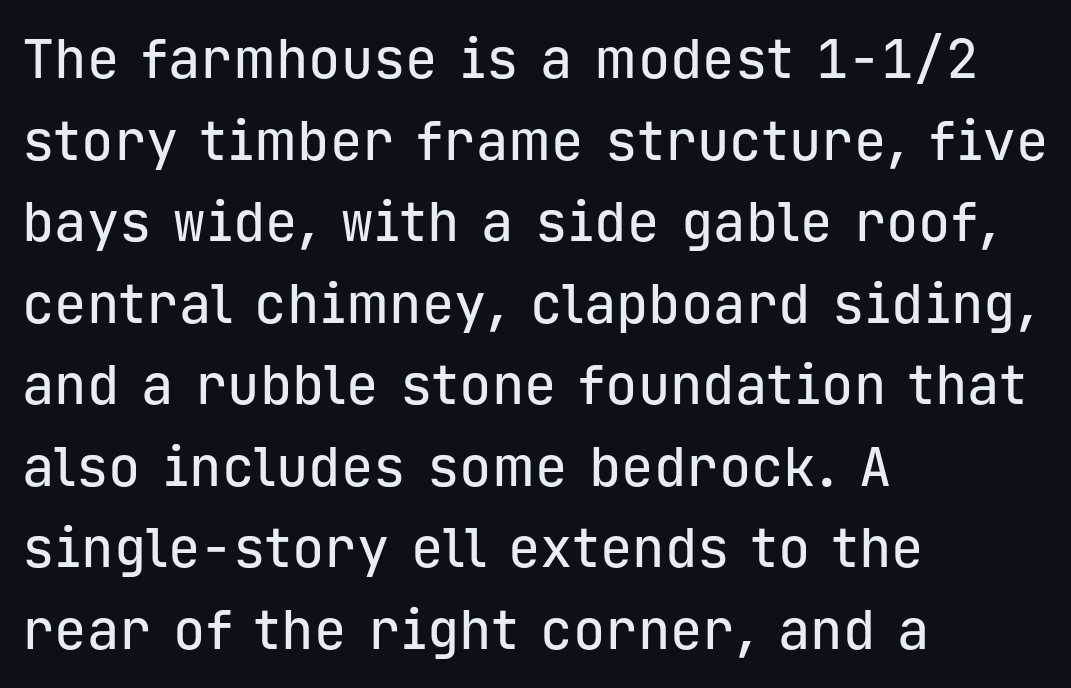
Descenders are the only things crossing below the line. The rows are spaced the way most documents space them. Do the letters lean? They stand straight. The face used here is monospaced, like something from a code editor.
